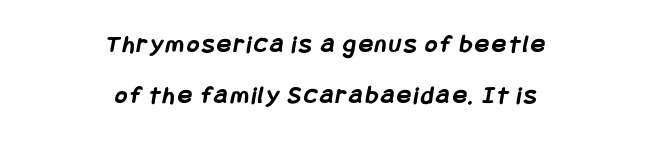
How heavy is the stroke? Heavy — this is a bold. Every row of glyphs is offset so its center matches the block's center. Quick note: interline space is abundant. Letters rest on an invisible, unmarked baseline.
